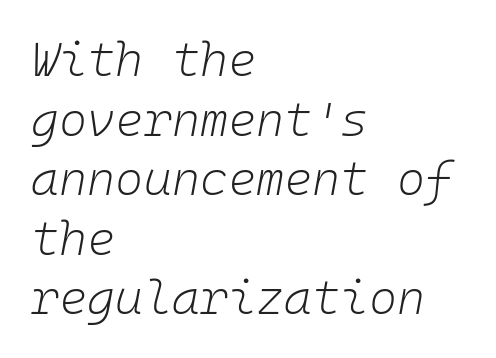
Q: Is the text bold? A: No.
Q: Is the text italic (slanted)? A: Yes, it leans right by about 10 degrees.
Q: Is the text underlined? A: No.
Q: How is the paragraph aligned? A: Left-aligned.
Q: Is the spacing between letters normal or unusually wide? A: Normal.
Q: Width (condensed, normal, or wide)? A: Normal.
Q: Stroke contrast? A: Low.
Q: x-height? A: Medium.
Q: Monospaced? A: Yes.
